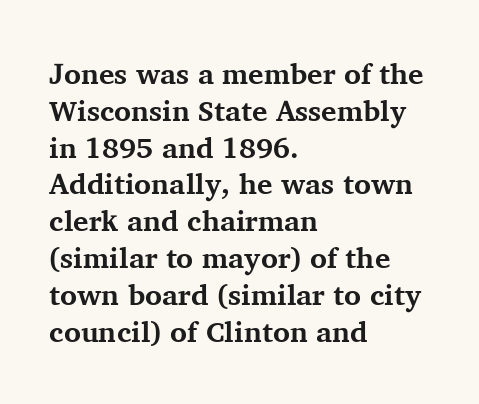
Q: Is the text bold? A: Yes.
Q: Is the text italic (slanted)? A: No, it is upright.
Q: Is the typeface a serif or a sans-serif typeface? A: Serif.
Q: Is the text underlined? A: No.
Q: How is the paragraph aligned? A: Left-aligned.
Q: Is the spacing between letters normal or unusually wide? A: Normal.
Q: Is the spacing between lines tight, normal or loose? A: Normal.
Q: Width (condensed, normal, or wide)? A: Normal.
Q: Stroke contrast? A: Medium.
Q: x-height? A: Medium.
Q: Monospaced? A: No.
